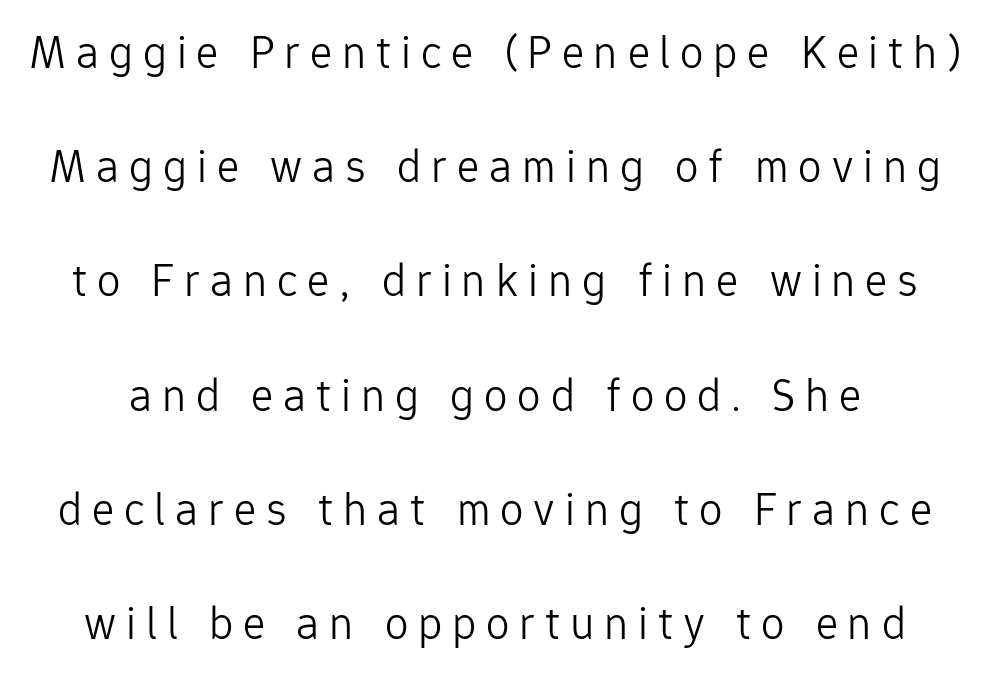
Tall strokes in this sample are plumb rather than angled. You could not count columns in this text — the font is proportionally spaced. This reads as an unemphasized weight, regular at the heaviest. Descenders are the only things crossing below the line. You can tell from the bare stems that sans-serif type was used. Is there much room between lines? Yes — plenty of vertical air separates them.
